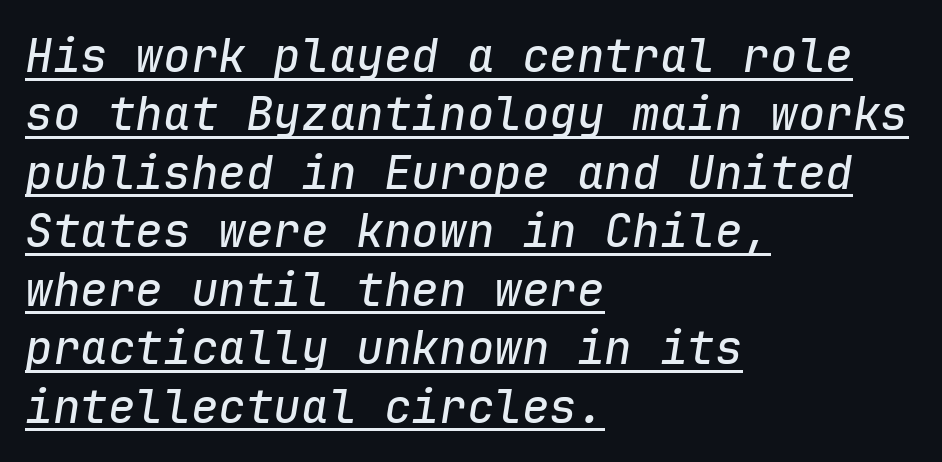
Underlined type. The text carries the slant typical of an italic or oblique font. A student would call this left alignment; a typographer would say flush left, rag right. The rendering uses typewriter-style spacing with identical character cells. A typesetter would call this zero additional tracking.
